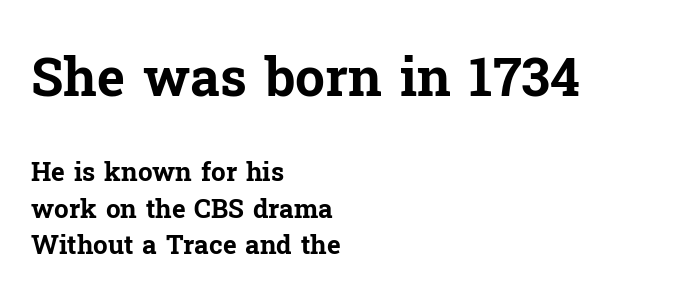
Q: Is the text bold? A: Yes.
Q: Is the text italic (slanted)? A: No, it is upright.
Q: Is the typeface a serif or a sans-serif typeface? A: Serif.
Q: Is the text underlined? A: No.
Q: How is the paragraph aligned? A: Left-aligned.
Q: Is the spacing between letters normal or unusually wide? A: Normal.
Q: Is the spacing between lines tight, normal or loose? A: Normal.
Q: Which block of text is set in a larger size, the first (top) or the second (bottom)? A: The first (top) one.
Q: Width (condensed, normal, or wide)? A: Normal.
Q: Stroke contrast? A: Low.
Q: x-height? A: Medium.
Q: Monospaced? A: No.
